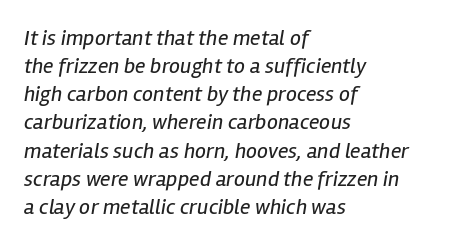
Q: Is the text bold? A: No.
Q: Is the text italic (slanted)? A: Yes, it leans right by about 12 degrees.
Q: Is the text underlined? A: No.
Q: How is the paragraph aligned? A: Left-aligned.
Q: Is the spacing between letters normal or unusually wide? A: Normal.
Q: Is the spacing between lines tight, normal or loose? A: Normal.
